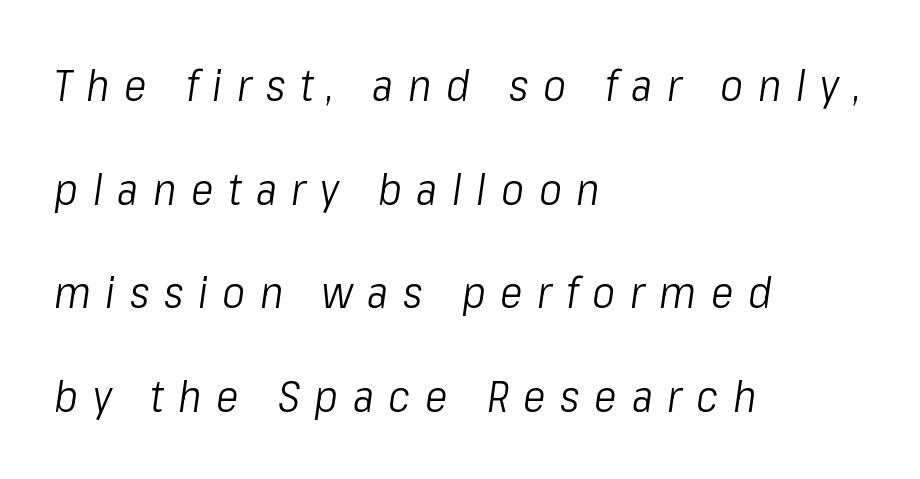
Q: Is the text bold? A: No.
Q: Is the text italic (slanted)? A: Yes, it leans right by about 8 degrees.
Q: Is the text underlined? A: No.
Q: How is the paragraph aligned? A: Left-aligned.
Q: Is the spacing between letters normal or unusually wide? A: Unusually wide.
Q: Is the spacing between lines tight, normal or loose? A: Loose.
Q: Width (condensed, normal, or wide)? A: Condensed.
Q: Stroke contrast? A: Low.
Q: x-height? A: Medium.
Q: Monospaced? A: No.
